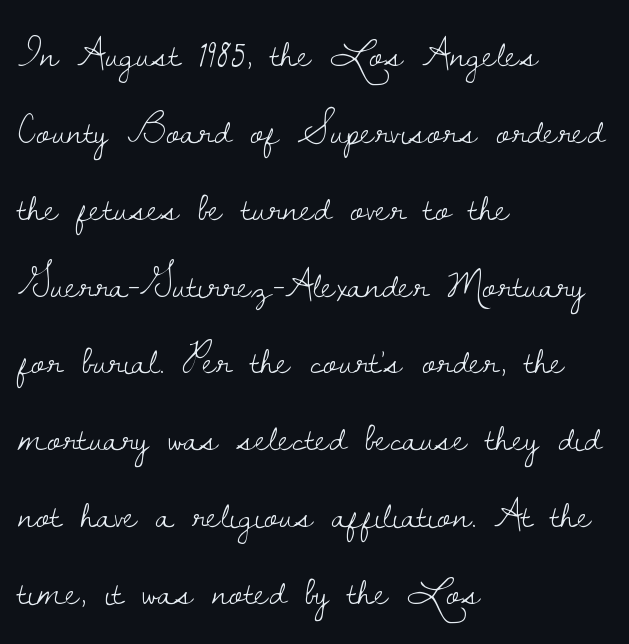
The image shows 42 px light serif type; set left-aligned, line spacing 1.83x, normal letter spacing, not underlined; low stroke contrast and a small x-height.
